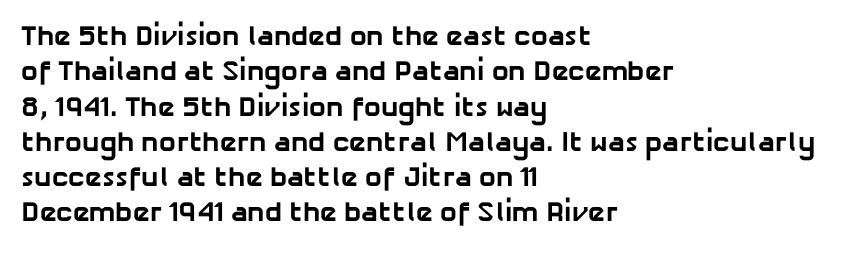
Notice how thick the strokes are: this is what a full bold looks like. Leftover space on each line is placed entirely after the last word. Descenders hang freely into open space. Here the designer chose a conventional face with non-uniform glyph widths. The rendering keeps characters at their native spacing. Serifs: no, the terminals of the letterforms are clean.
